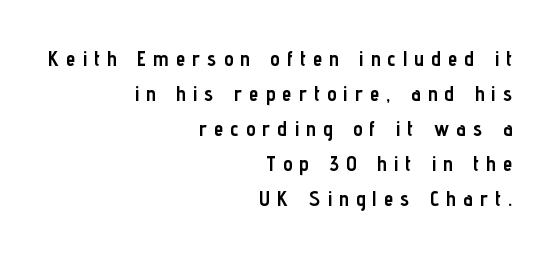
Q: Is the text bold? A: Yes.
Q: Is the text italic (slanted)? A: No, it is upright.
Q: Is the text underlined? A: No.
Q: How is the paragraph aligned? A: Right-aligned.
Q: Is the spacing between letters normal or unusually wide? A: Unusually wide.
Q: Is the spacing between lines tight, normal or loose? A: Normal.
